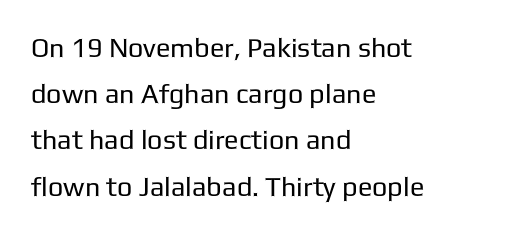
The image shows 27 px text type, upright; set left-aligned, line spacing 1.71x, normal letter spacing, not underlined.
